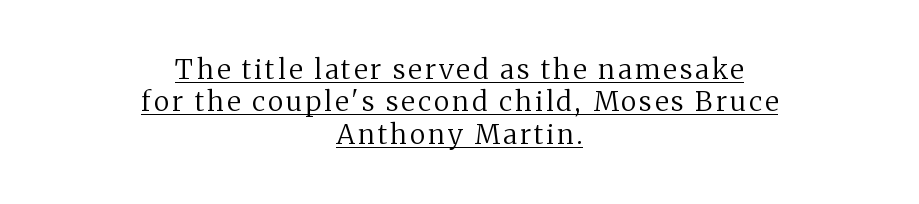
{"italic": "no", "bold": "no", "underline": "yes", "align": "center", "line_spacing_ratio": 1.2, "glyph_px": 27}
